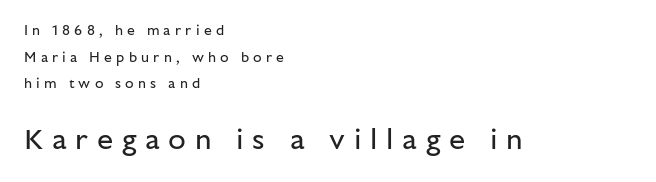
The image shows 29 px regular-weight sans-serif type, upright; set left-aligned, loose line spacing (1.91x), unusually wide letter spacing (+0.3 em), not underlined; the second (bottom) block is 2.07x larger; low stroke contrast and a medium x-height.
